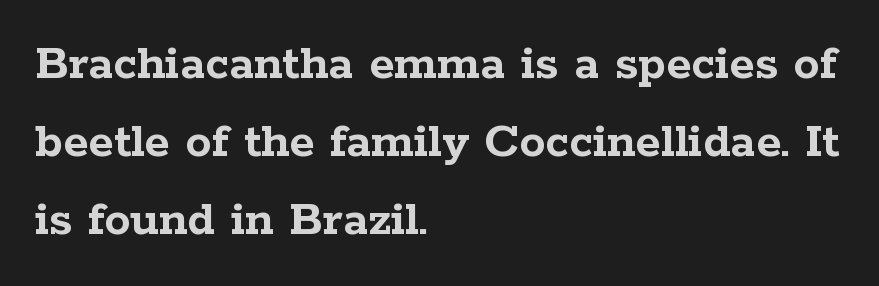
{"serif": "yes", "italic": "no", "bold": "yes", "weight": "semibold", "width": "wide", "stroke_contrast": "low", "x_height": "medium", "monospaced": "no", "underline": "no", "align": "left", "line_spacing": "normal", "line_spacing_ratio": 1.5, "letter_spacing": "normal", "letter_spacing_em": 0.0, "glyph_px": 52}
